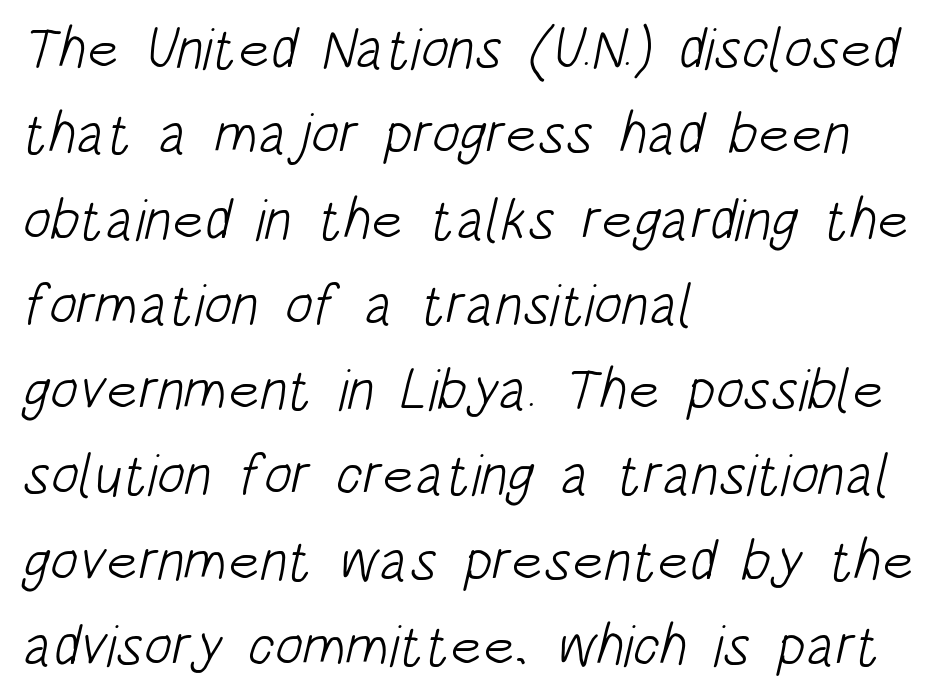
The image shows 58 px light, condensed sans-serif type; set left-aligned, normal line spacing (1.47x), normal letter spacing, not underlined; low stroke contrast and a large x-height.
